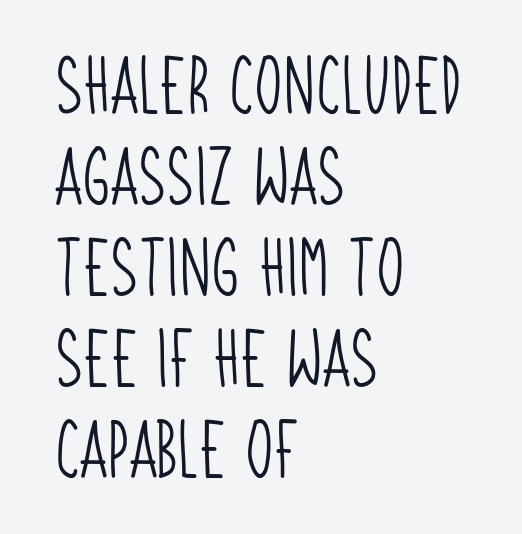
The image shows 58 px light, condensed sans-serif type; set left-aligned, normal line spacing (1.57x), normal letter spacing, not underlined; low stroke contrast and a large x-height.
